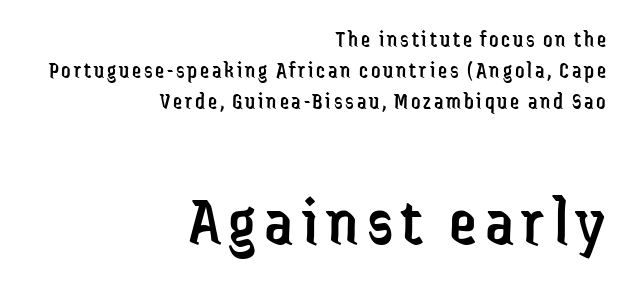
Q: Is the text bold? A: No.
Q: Is the text italic (slanted)? A: No, it is upright.
Q: Is the typeface a serif or a sans-serif typeface? A: Sans-serif.
Q: Is the text underlined? A: No.
Q: How is the paragraph aligned? A: Right-aligned.
Q: Is the spacing between lines tight, normal or loose? A: Normal.
Q: Which block of text is set in a larger size, the first (top) or the second (bottom)? A: The second (bottom) one.
Q: Width (condensed, normal, or wide)? A: Condensed.
Q: Stroke contrast? A: Low.
Q: x-height? A: Medium.
Q: Monospaced? A: No.
